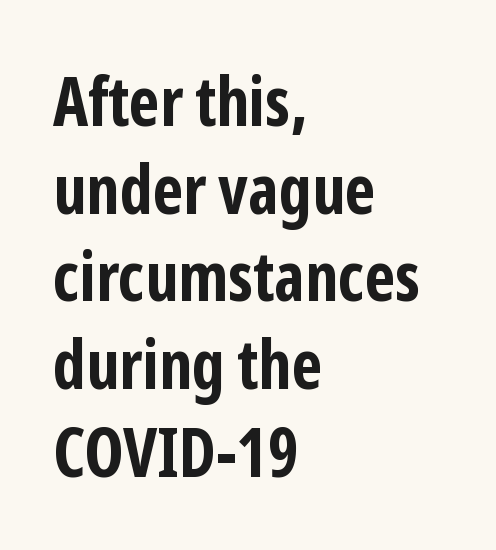
{"serif": "no", "italic": "no", "bold": "yes", "weight": "bold", "width": "condensed", "stroke_contrast": "low", "x_height": "medium", "monospaced": "no", "underline": "no", "align": "left", "line_spacing": "normal", "line_spacing_ratio": 1.29, "letter_spacing": "normal", "letter_spacing_em": 0.0, "glyph_px": 68}
